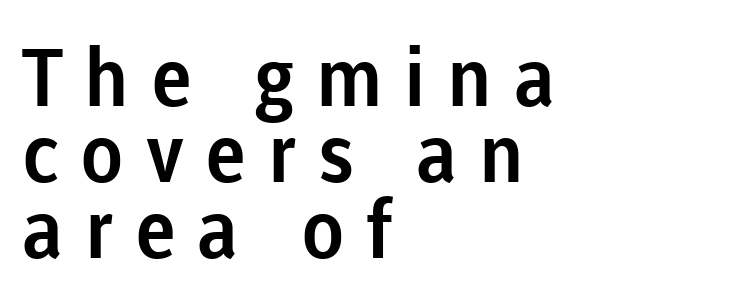
Q: Is the text italic (slanted)? A: No, it is upright.
Q: Is the typeface a serif or a sans-serif typeface? A: Sans-serif.
Q: Is the text underlined? A: No.
Q: How is the paragraph aligned? A: Left-aligned.
Q: Is the spacing between letters normal or unusually wide? A: Unusually wide.
Q: Is the spacing between lines tight, normal or loose? A: Tight.
Q: Width (condensed, normal, or wide)? A: Normal.
Q: Stroke contrast? A: Low.
Q: x-height? A: Medium.
Q: Monospaced? A: No.
